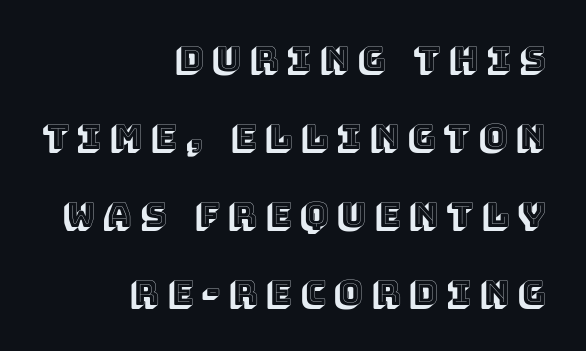
Glance below the letters and you will spot only blank space. Note the varied advance widths — an 'i' is clearly narrower than an 'm'. The type sits square on the baseline with zero lean. Every row of glyphs terminates at an identical x-position on the right.
